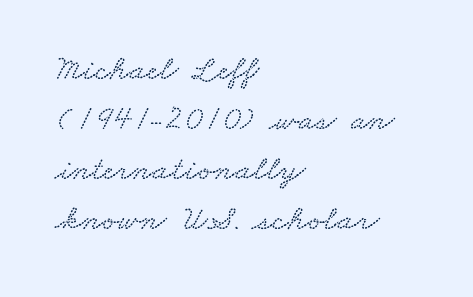
{"width": "wide", "stroke_contrast": "low", "x_height": "small", "monospaced": "no", "underline": "no", "align": "left", "line_spacing": "normal", "line_spacing_ratio": 1.43, "letter_spacing": "normal", "letter_spacing_em": 0.0, "glyph_px": 35}
